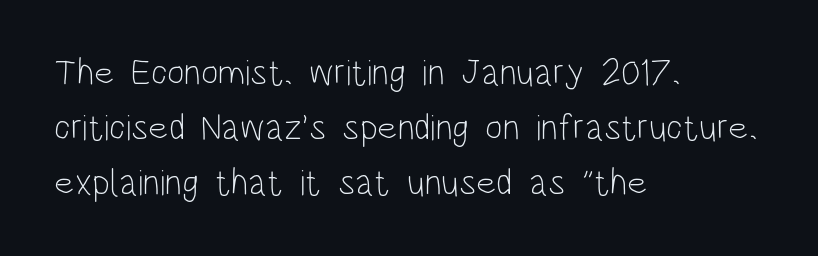
Q: Is the text bold? A: No.
Q: Is the text italic (slanted)? A: No, it is upright.
Q: Is the typeface a serif or a sans-serif typeface? A: Sans-serif.
Q: Is the text underlined? A: No.
Q: How is the paragraph aligned? A: Left-aligned.
Q: Is the spacing between letters normal or unusually wide? A: Normal.
Q: Is the spacing between lines tight, normal or loose? A: Normal.
Q: Width (condensed, normal, or wide)? A: Condensed.
Q: Stroke contrast? A: Low.
Q: x-height? A: Large.
Q: Monospaced? A: No.
